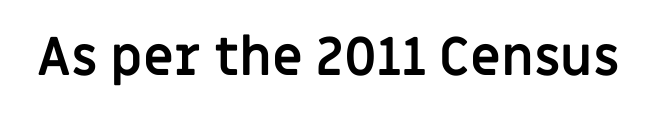
Q: Is the text bold? A: Yes.
Q: Is the text italic (slanted)? A: No, it is upright.
Q: Is the typeface a serif or a sans-serif typeface? A: Sans-serif.
Q: Is the text underlined? A: No.
Q: Is the spacing between letters normal or unusually wide? A: Normal.
Q: Width (condensed, normal, or wide)? A: Normal.
Q: Stroke contrast? A: Low.
Q: x-height? A: Large.
Q: Monospaced? A: No.
